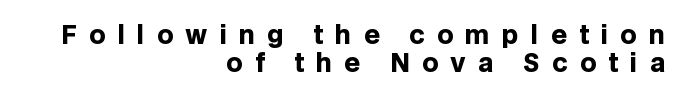
Tracking here is generous; glyphs stand well apart from one another. Horizontal alignment here is rightward, an uncommon choice for prose. The foot of each line stays bare and open. These words are printed bold, with thick strokes throughout.
